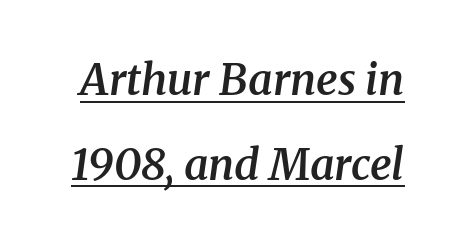
Slanted lettering throughout. The rendering uses natural spacing where letterforms have individual widths. Descenders here cross a horizontal rule under the line. Are there feet on the stems? There are — it's a serif. How would I describe the line gaps? Wide and relaxed. The font is running at a semibold setting, under full bold.
